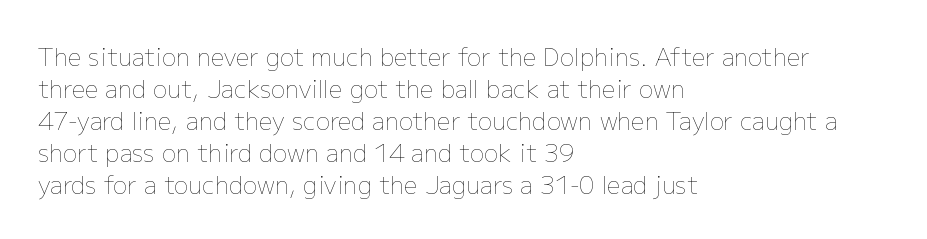
A bare baseline throughout the passage. Does the lettering tilt? It doesn't — this is upright. Leftover space on each line is placed entirely after the last word. Regarding leading, the lines here are spaced in the standard way. Inter-character spacing is left at the font's built-in metrics. Compared with a typical body face, this is equally light or lighter still.
